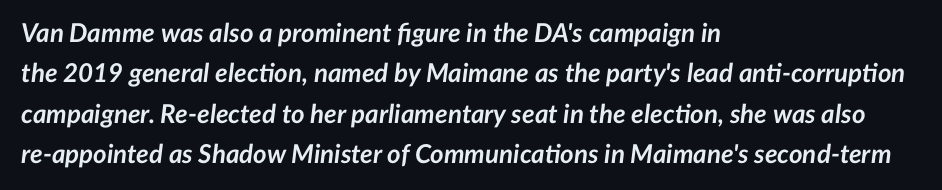
Q: Is the text bold? A: Yes.
Q: Is the text italic (slanted)? A: Yes, it leans right by about 7 degrees.
Q: Is the text underlined? A: No.
Q: How is the paragraph aligned? A: Left-aligned.
Q: Is the spacing between letters normal or unusually wide? A: Normal.
Q: Is the spacing between lines tight, normal or loose? A: Normal.
